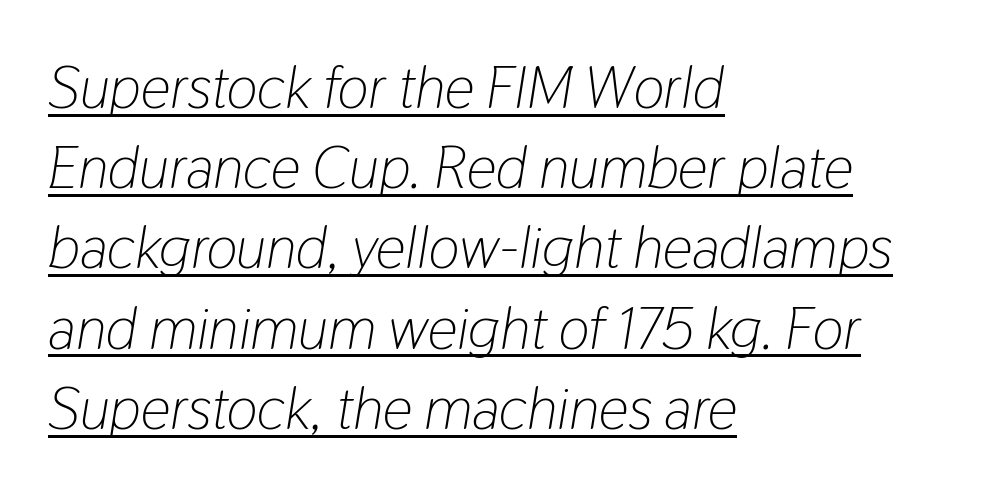
Q: Is the text bold? A: No.
Q: Is the text italic (slanted)? A: Yes, it leans right by about 9 degrees.
Q: Is the text underlined? A: Yes.
Q: How is the paragraph aligned? A: Left-aligned.
Q: Is the spacing between letters normal or unusually wide? A: Normal.
Q: Is the spacing between lines tight, normal or loose? A: Normal.
Q: Width (condensed, normal, or wide)? A: Condensed.
Q: Stroke contrast? A: Low.
Q: x-height? A: Medium.
Q: Monospaced? A: No.
